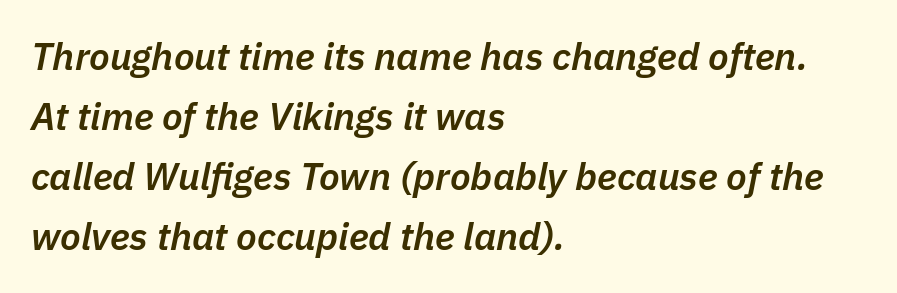
Glyph-to-glyph distance matches everyday printed text. If you drew a ruler down the left edge, every line would touch it. Observe the lean: these are italic letterforms. The baseline area is clear.
